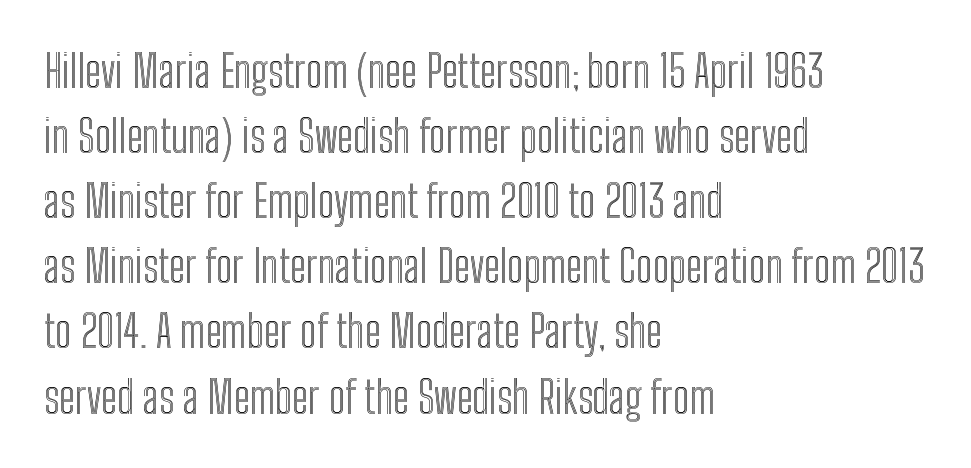
{"italic": "no", "width": "condensed", "x_height": "medium", "monospaced": "no", "underline": "no", "align": "left", "line_spacing": "normal", "line_spacing_ratio": 1.48, "letter_spacing": "normal", "letter_spacing_em": 0.0, "glyph_px": 44}
